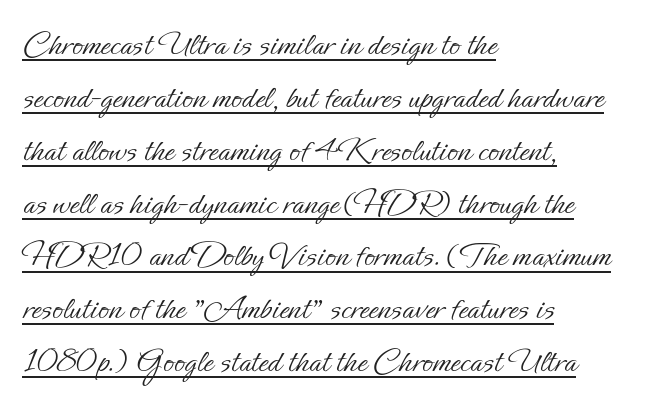
The line-height multiplier appears to be the usual default. Left-aligned paragraph, ragged on the right. Tracking here is standard; glyphs follow each other at the usual distance. Is this a fixed-width face? No — the glyphs have proportional, varying widths. The specimen includes a rule beneath the text block's lines.
